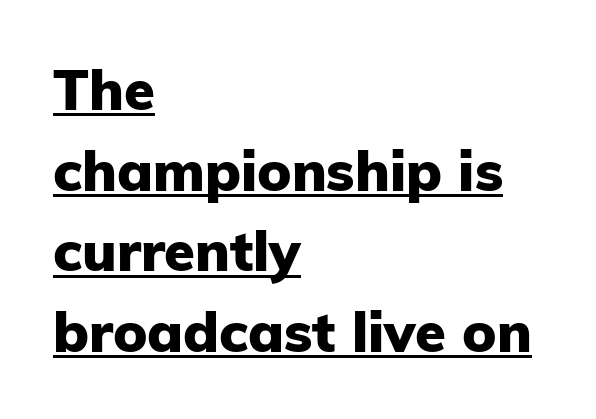
The image shows 56 px heavy sans-serif type, upright; set left-aligned, normal line spacing (1.44x), normal letter spacing, underlined; low stroke contrast and a medium x-height.
